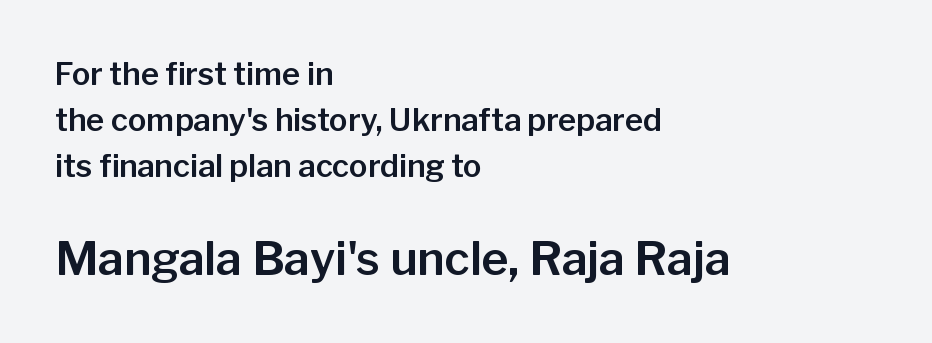
The image shows 46 px sans-serif type, upright; set left-aligned, normal line spacing (1.49x), normal letter spacing, not underlined; the second (bottom) block is 1.48x larger; low stroke contrast and a medium x-height.
